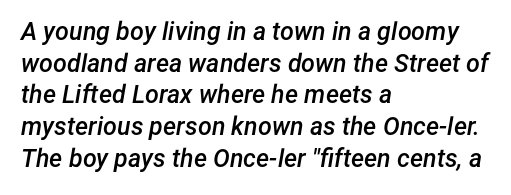
Q: Is the text bold? A: Semi-bold.
Q: Is the text italic (slanted)? A: Yes, it leans right by about 12 degrees.
Q: Is the text underlined? A: No.
Q: How is the paragraph aligned? A: Left-aligned.
Q: Is the spacing between letters normal or unusually wide? A: Normal.
Q: Is the spacing between lines tight, normal or loose? A: Normal.
